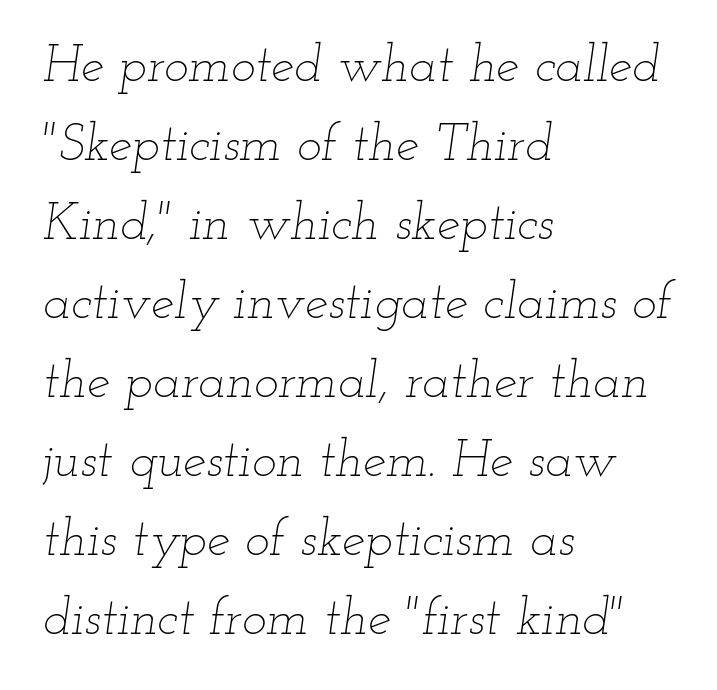
{"italic": "yes", "lean": "right", "slant_degrees": 12, "bold": "no", "weight": "thin", "width": "wide", "stroke_contrast": "low", "x_height": "small", "monospaced": "no", "underline": "no", "align": "left", "line_spacing": "normal", "line_spacing_ratio": 1.52, "letter_spacing": "normal", "letter_spacing_em": 0.0, "glyph_px": 52}
